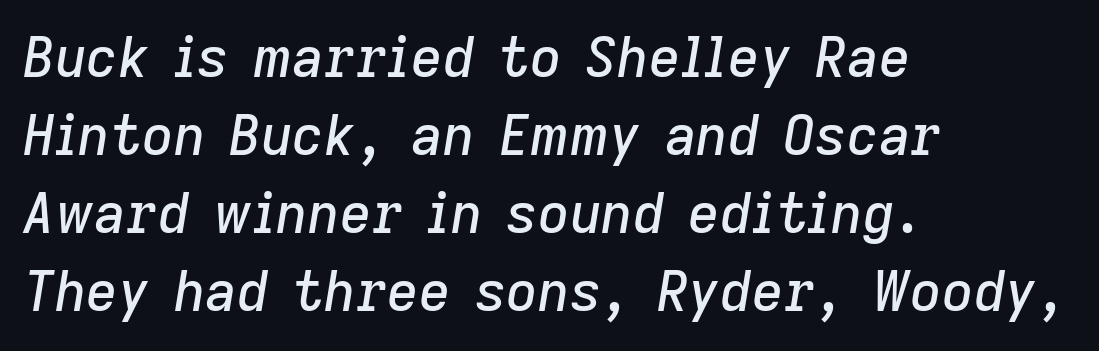
{"italic": "yes", "lean": "right", "slant_degrees": 9, "width": "normal", "stroke_contrast": "low", "x_height": "medium", "monospaced": "no", "underline": "no", "align": "left", "line_spacing": "normal", "line_spacing_ratio": 1.42, "letter_spacing": "normal", "letter_spacing_em": 0.0, "glyph_px": 55}
